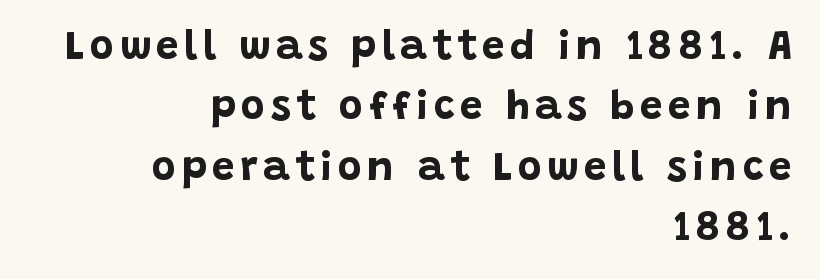
Q: Is the text bold? A: Yes.
Q: Is the text italic (slanted)? A: No, it is upright.
Q: Is the typeface a serif or a sans-serif typeface? A: Sans-serif.
Q: Is the text underlined? A: No.
Q: How is the paragraph aligned? A: Right-aligned.
Q: Is the spacing between lines tight, normal or loose? A: Normal.
Q: Width (condensed, normal, or wide)? A: Normal.
Q: Stroke contrast? A: Low.
Q: x-height? A: Large.
Q: Monospaced? A: No.
